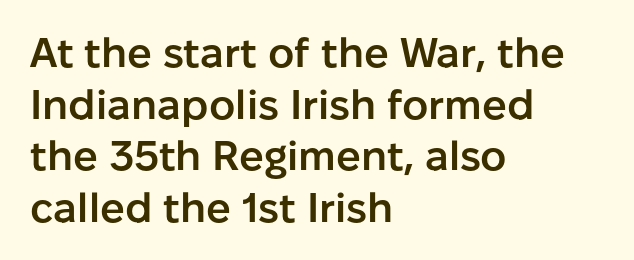
The image shows 41 px semibold sans-serif type, upright; set left-aligned, normal line spacing (1.26x), normal letter spacing, not underlined; low stroke contrast and a medium x-height.
